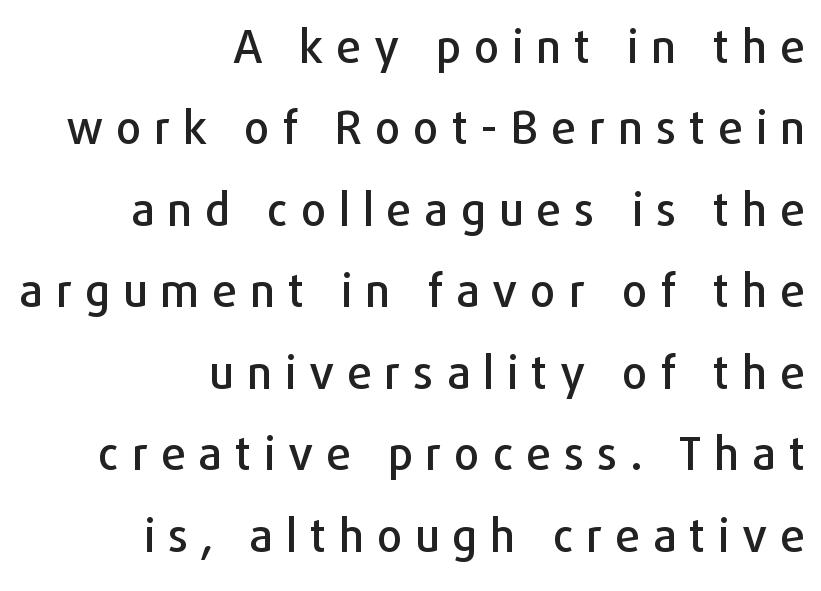
Q: Is the text italic (slanted)? A: No, it is upright.
Q: Is the typeface a serif or a sans-serif typeface? A: Sans-serif.
Q: Is the text underlined? A: No.
Q: How is the paragraph aligned? A: Right-aligned.
Q: Is the spacing between letters normal or unusually wide? A: Unusually wide.
Q: Width (condensed, normal, or wide)? A: Normal.
Q: Stroke contrast? A: Low.
Q: x-height? A: Medium.
Q: Monospaced? A: No.
